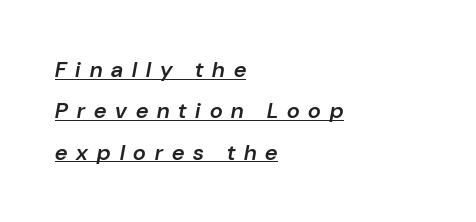
Q: Is the text bold? A: Semi-bold.
Q: Is the text italic (slanted)? A: Yes, it leans right by about 10 degrees.
Q: Is the text underlined? A: Yes.
Q: How is the paragraph aligned? A: Left-aligned.
Q: Is the spacing between letters normal or unusually wide? A: Unusually wide.
